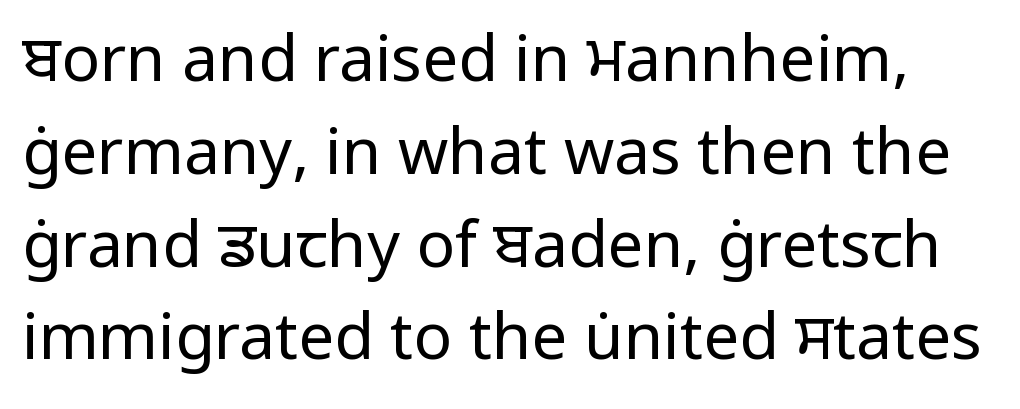
The rendering uses natural spacing where letterforms have individual widths. Whoever set this chose a conventional vertical rhythm. This sample uses an upright cut, with every glyph sitting square on the baseline. Note: no serifs on the glyphs.
